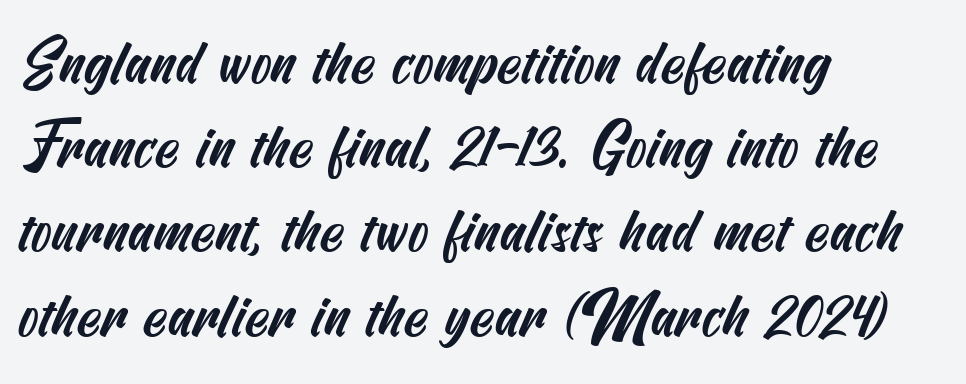
The image shows 61 px condensed sans-serif type; set left-aligned, normal line spacing (1.38x), normal letter spacing, not underlined; medium stroke contrast and a small x-height.
